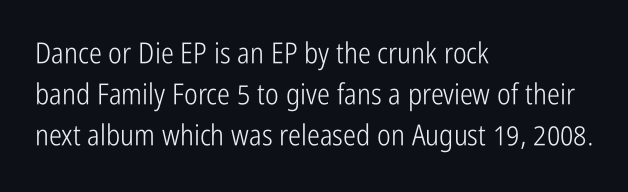
Q: Is the text bold? A: No.
Q: Is the text italic (slanted)? A: No, it is upright.
Q: Is the typeface a serif or a sans-serif typeface? A: Sans-serif.
Q: Is the text underlined? A: No.
Q: How is the paragraph aligned? A: Left-aligned.
Q: Is the spacing between letters normal or unusually wide? A: Normal.
Q: Is the spacing between lines tight, normal or loose? A: Normal.
Q: Width (condensed, normal, or wide)? A: Condensed.
Q: Stroke contrast? A: Low.
Q: x-height? A: Medium.
Q: Monospaced? A: No.
